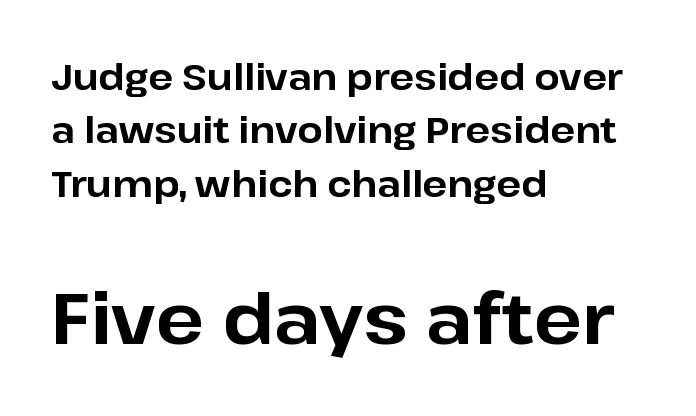
Descender tails drop into unmarked territory. Honestly, the letter spacing is just normal — you wouldn't notice it. Here the designer chose a conventional face with non-uniform glyph widths. Typesetter's note — lower block bumped up in size, upper block left smaller. I'd describe the lettering as bold — thick and assertive.
